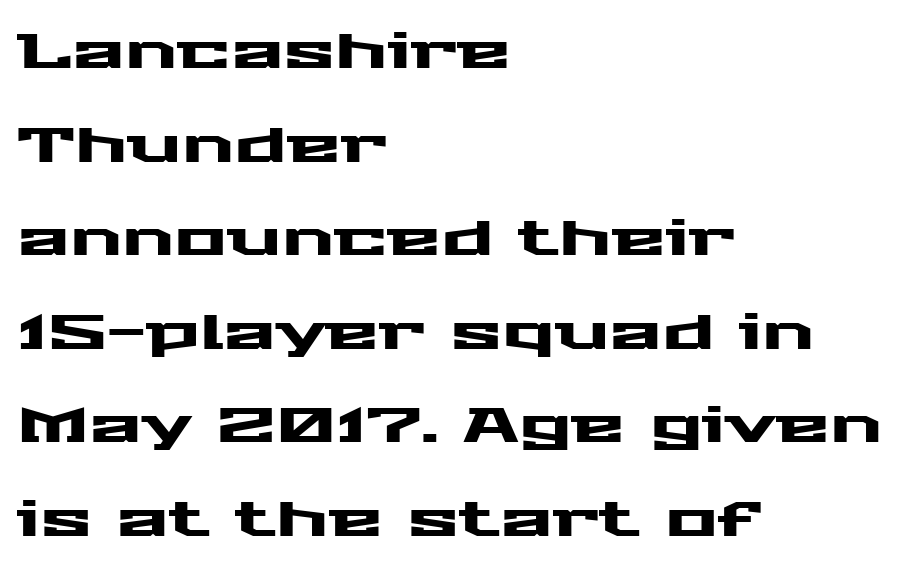
The image shows 49 px wide sans-serif type, upright; set left-aligned, loose line spacing (1.91x), normal letter spacing, not underlined; medium stroke contrast and a medium x-height.
